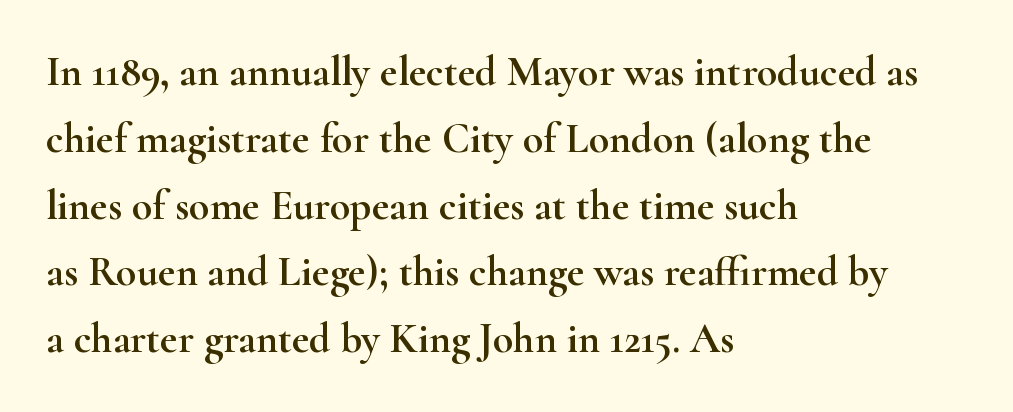
Regular leading. These lines are rendered in a variable-pitch font. Posture: straight, roman, zero tilt. The font family rendered here belongs to the serif group. Lines of text with bare space underneath.
